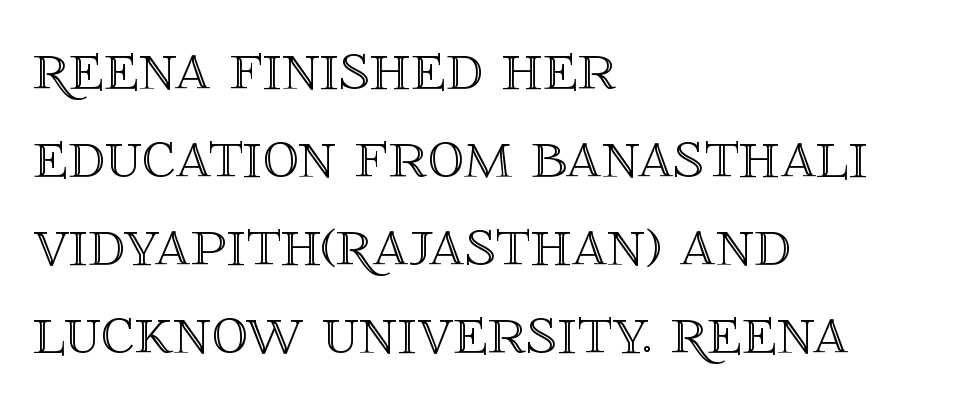
Q: Is the text italic (slanted)? A: No, it is upright.
Q: Is the text underlined? A: No.
Q: How is the paragraph aligned? A: Left-aligned.
Q: Is the spacing between letters normal or unusually wide? A: Normal.
Q: Width (condensed, normal, or wide)? A: Normal.
Q: x-height? A: Large.
Q: Monospaced? A: No.
